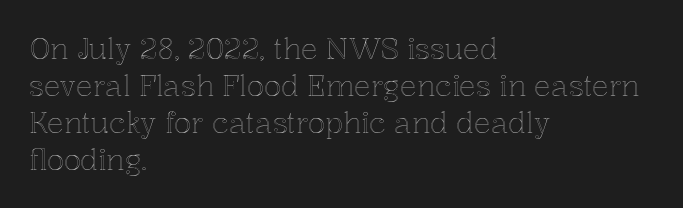
If you drew a line through each stem, it would be perfectly vertical. The designer left line spacing at the default. A typesetter would call this proportional, since set widths differ per character. No word sits above an underline.
